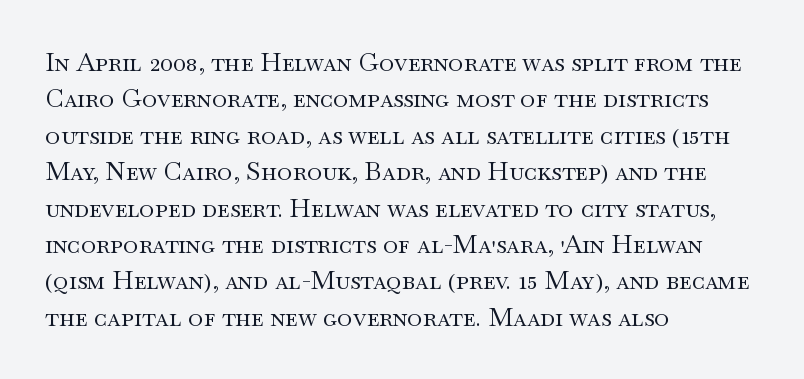
Short and long lines alike share a common starting point at left. The typeface has the unassuming heft of standard copy or less. Is the letter spacing exaggerated? No — it looks like the ordinary default. Has an underline been added? It has not. Posture: vertical.
